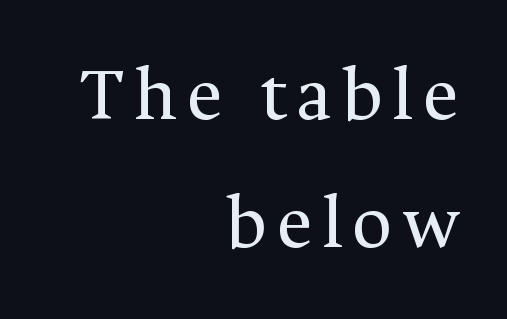
{"serif": "yes", "italic": "no", "bold": "no", "weight": "regular", "width": "normal", "stroke_contrast": "medium", "x_height": "medium", "monospaced": "no", "underline": "no", "align": "right", "line_spacing": "normal", "line_spacing_ratio": 1.64, "glyph_px": 78}
